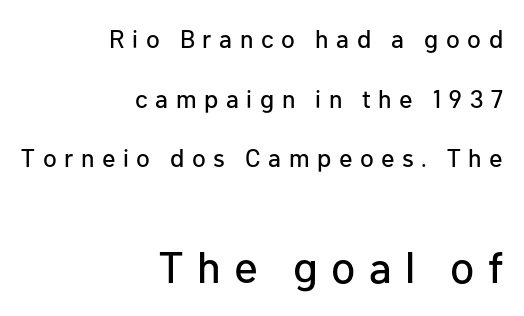
Clear beneath every line of the passage. Students, note that the glyphs here are deliberately spaced far apart. The paragraph has a hard right edge and a soft left edge. Vertical spacing — loose.
